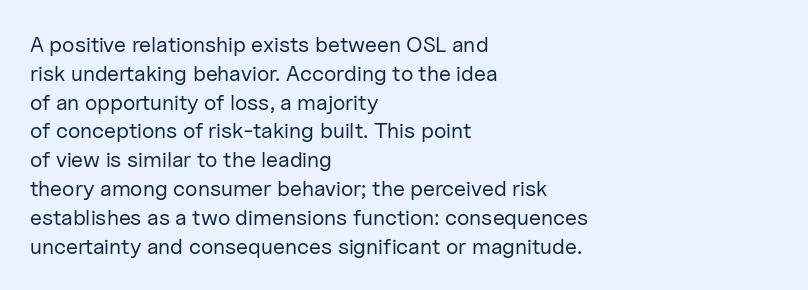
No extra ink here — the face is not bold. The ragged edge is on the right, which tells us the setting is flush left. Decoration check: the copy has no underline. Between one letter and the next there's only the usual sliver of space. No italicization has been applied; the sample stays upright. Successive baselines arrive at the customary interval.
